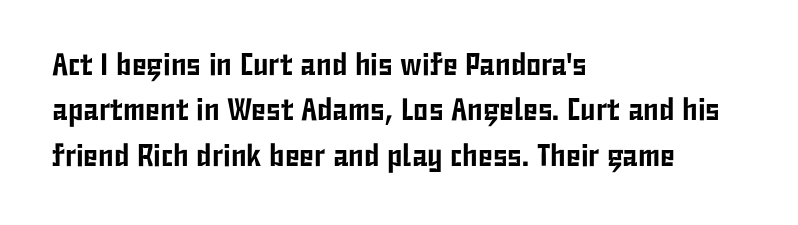
Bare-footed words on every line. Observe the ordinary spacing: letters are neighbours, not strangers. This sample is left-justified, so line endings fall wherever the words run out. Font category for this specimen: sans-serif.
